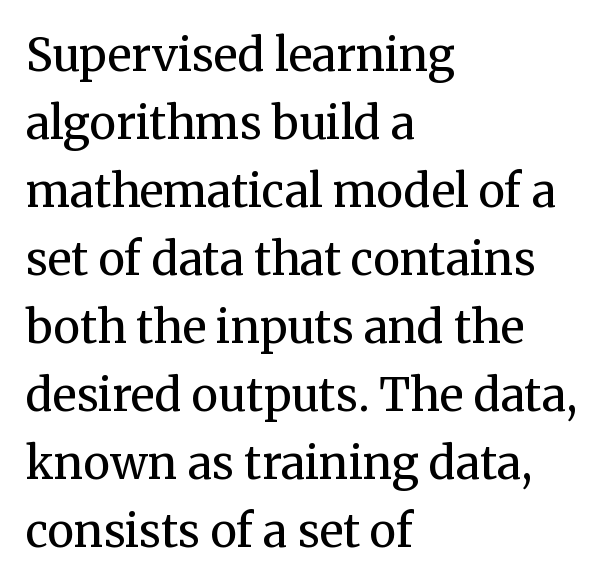
Q: Is the text bold? A: No.
Q: Is the text italic (slanted)? A: No, it is upright.
Q: Is the typeface a serif or a sans-serif typeface? A: Serif.
Q: Is the text underlined? A: No.
Q: How is the paragraph aligned? A: Left-aligned.
Q: Is the spacing between letters normal or unusually wide? A: Normal.
Q: Is the spacing between lines tight, normal or loose? A: Normal.
Q: Width (condensed, normal, or wide)? A: Normal.
Q: Stroke contrast? A: Medium.
Q: x-height? A: Medium.
Q: Monospaced? A: No.
